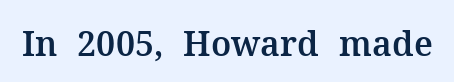
The image shows 34 px serif type, upright; set normal letter spacing, not underlined; medium stroke contrast and a medium x-height.
